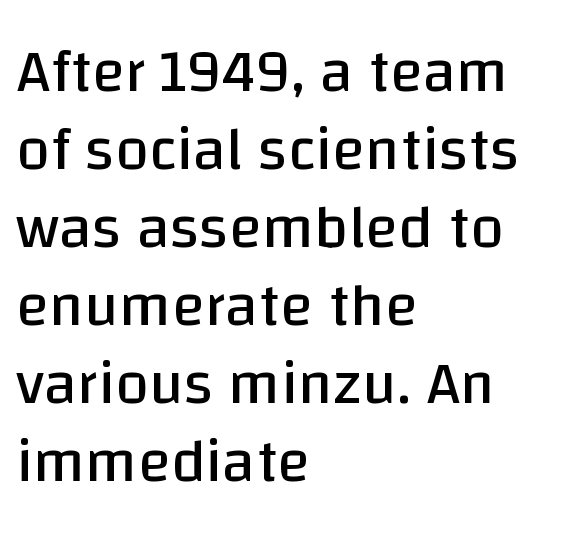
The image shows 61 px regular-weight sans-serif type, upright; set left-aligned, normal line spacing (1.28x), normal letter spacing, not underlined; low stroke contrast and a large x-height.
